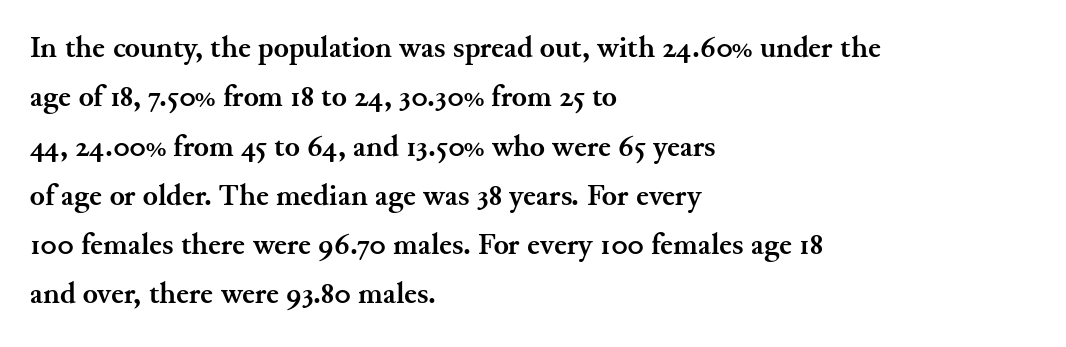
Q: Is the text bold? A: Yes.
Q: Is the text italic (slanted)? A: No, it is upright.
Q: Is the typeface a serif or a sans-serif typeface? A: Serif.
Q: Is the text underlined? A: No.
Q: How is the paragraph aligned? A: Left-aligned.
Q: Is the spacing between letters normal or unusually wide? A: Normal.
Q: Is the spacing between lines tight, normal or loose? A: Normal.
Q: Width (condensed, normal, or wide)? A: Normal.
Q: Stroke contrast? A: Medium.
Q: x-height? A: Small.
Q: Monospaced? A: No.
